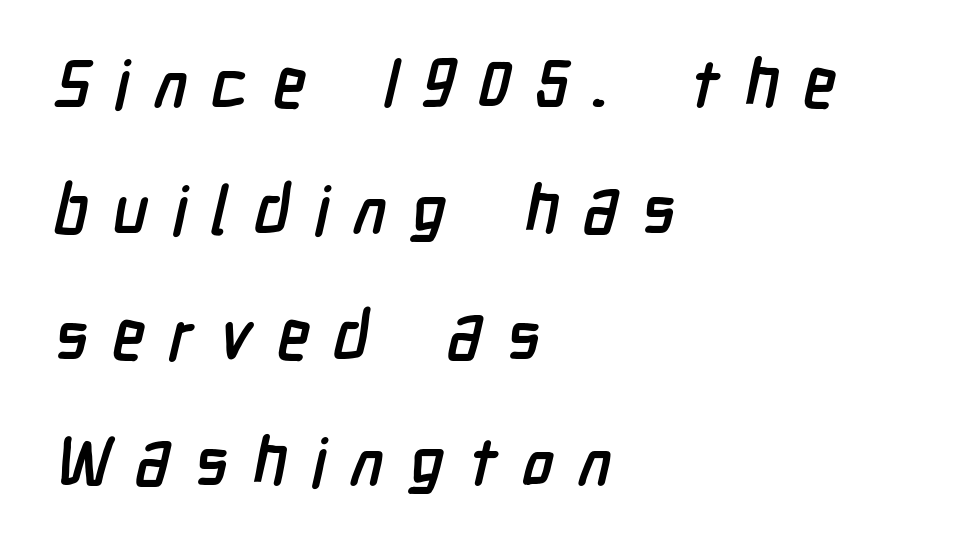
The image shows 67 px semibold, condensed sans-serif type; set left-aligned, line spacing 1.88x, unusually wide letter spacing (+0.36 em), not underlined; low stroke contrast and a medium x-height.
